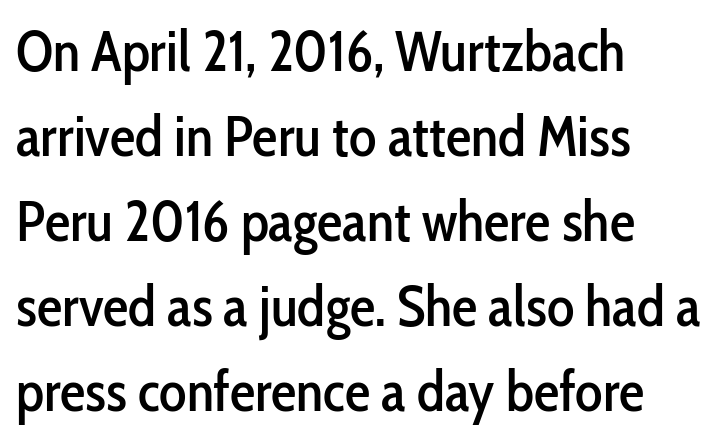
{"serif": "no", "italic": "no", "width": "condensed", "stroke_contrast": "low", "x_height": "medium", "monospaced": "no", "underline": "no", "align": "left", "line_spacing": "normal", "line_spacing_ratio": 1.49, "letter_spacing": "normal", "letter_spacing_em": 0.0, "glyph_px": 57}
